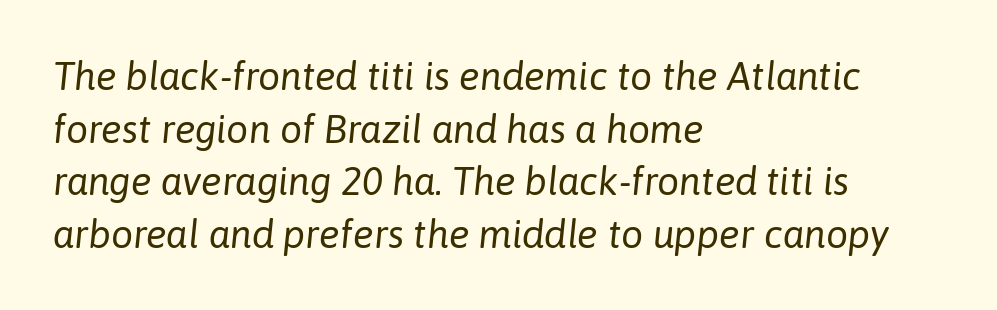
Horizontally, the lines are justified to the leading edge only. Each letter keeps its own natural width here, so spacing adapts to shape. This sample keeps an unexceptional amount of space between lines. A typesetter would mark this as italic. Check the space under the baseline: it is left empty.
